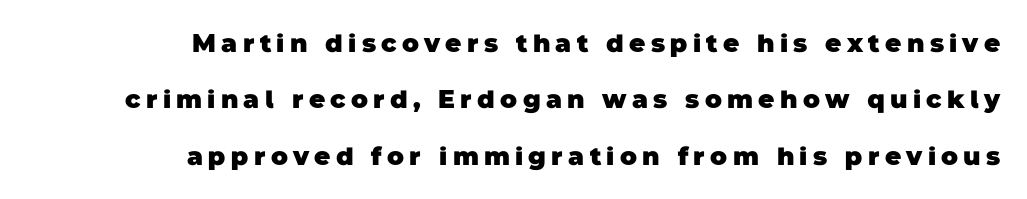
Q: Is the text bold? A: Yes.
Q: Is the text underlined? A: No.
Q: How is the paragraph aligned? A: Right-aligned.
Q: Is the spacing between letters normal or unusually wide? A: Unusually wide.
Q: Is the spacing between lines tight, normal or loose? A: Loose.
